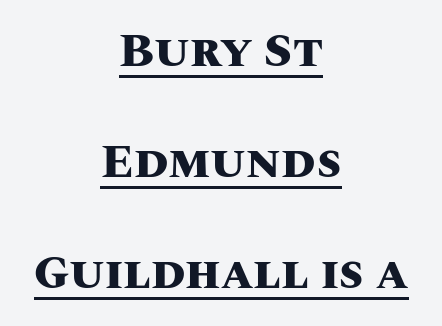
{"italic": "no", "bold": "yes", "weight": "heavy", "width": "normal", "stroke_contrast": "medium", "x_height": "large", "monospaced": "no", "underline": "yes", "align": "center", "line_spacing": "loose", "line_spacing_ratio": 2.36, "letter_spacing": "normal", "letter_spacing_em": 0.0, "glyph_px": 47}
